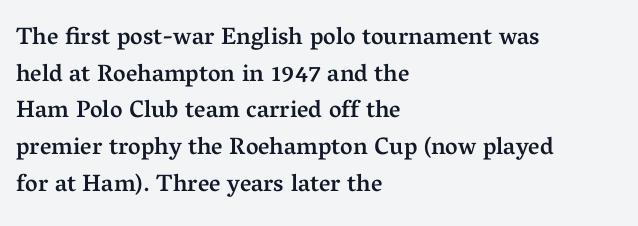
If you drew a line through each stem, it would be perfectly vertical. Each line starts at the same left margin while the right side varies. The string is rendered with underlining switched off. In terms of weight, the rendering is demibold, just under bold.
